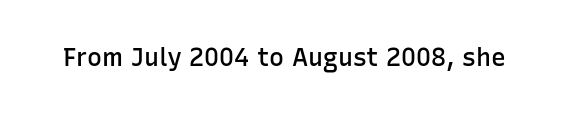
The image shows 25 px text type, upright; set normal letter spacing, not underlined.
